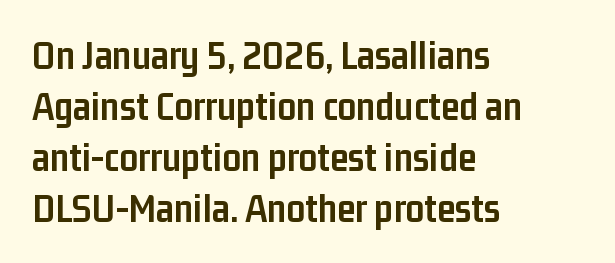
Q: Is the text bold? A: Yes.
Q: Is the text italic (slanted)? A: No, it is upright.
Q: Is the typeface a serif or a sans-serif typeface? A: Sans-serif.
Q: Is the text underlined? A: No.
Q: How is the paragraph aligned? A: Left-aligned.
Q: Is the spacing between letters normal or unusually wide? A: Normal.
Q: Width (condensed, normal, or wide)? A: Condensed.
Q: Stroke contrast? A: Low.
Q: x-height? A: Medium.
Q: Monospaced? A: No.
